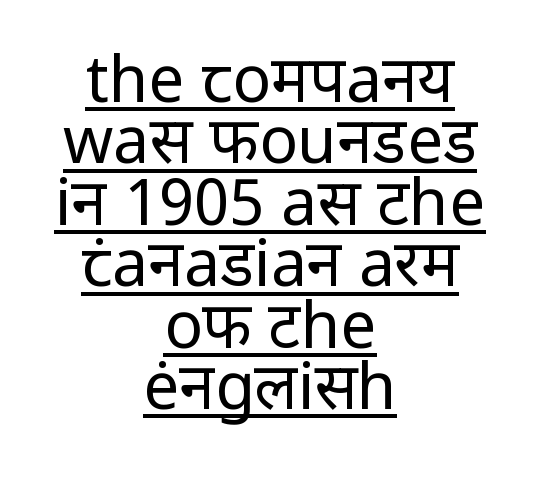
Q: Is the text bold? A: No.
Q: Is the text italic (slanted)? A: No, it is upright.
Q: Is the typeface a serif or a sans-serif typeface? A: Sans-serif.
Q: Is the text underlined? A: Yes.
Q: How is the paragraph aligned? A: Centered.
Q: Is the spacing between letters normal or unusually wide? A: Normal.
Q: Is the spacing between lines tight, normal or loose? A: Tight.
Q: Width (condensed, normal, or wide)? A: Normal.
Q: Stroke contrast? A: Low.
Q: x-height? A: Medium.
Q: Monospaced? A: No.
